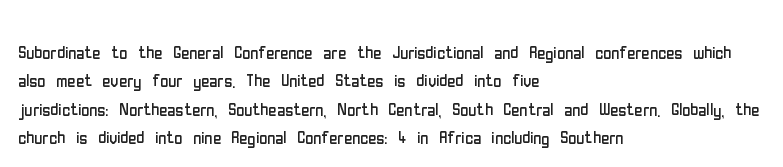
Q: Is the text bold? A: No.
Q: Is the text italic (slanted)? A: No, it is upright.
Q: Is the text underlined? A: No.
Q: How is the paragraph aligned? A: Left-aligned.
Q: Is the spacing between letters normal or unusually wide? A: Normal.
Q: Is the spacing between lines tight, normal or loose? A: Normal.
